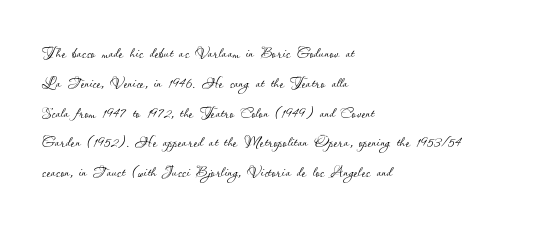
The image shows 20 px text type; set left-aligned, normal line spacing (1.49x), normal letter spacing, not underlined.
